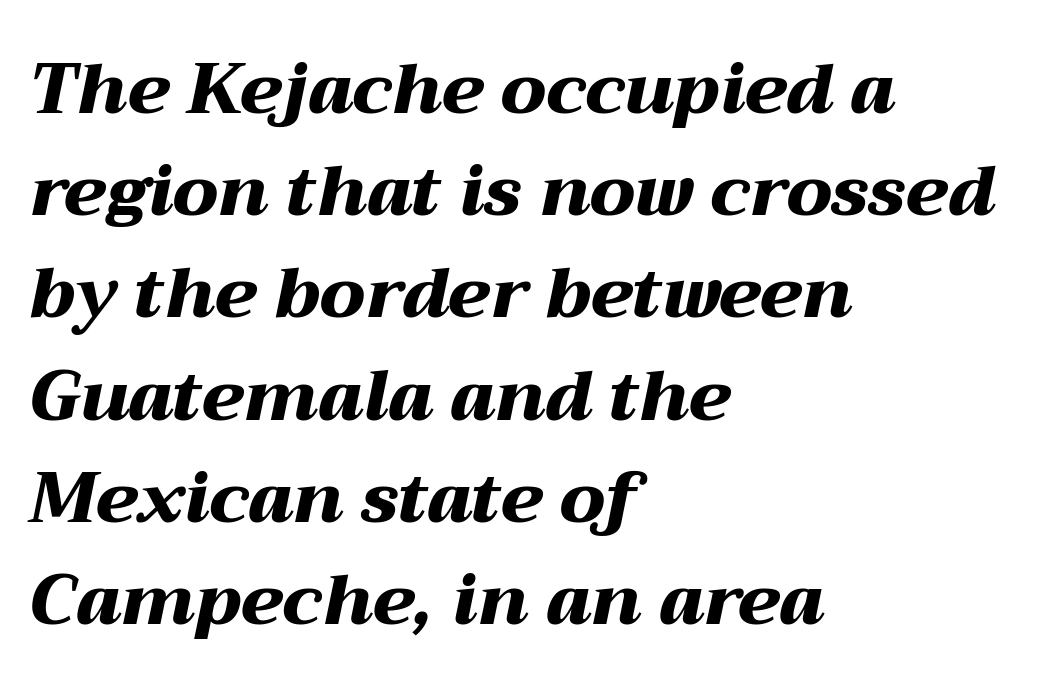
Q: Is the text bold? A: Yes.
Q: Is the text italic (slanted)? A: Yes, it leans right by about 12 degrees.
Q: Is the text underlined? A: No.
Q: How is the paragraph aligned? A: Left-aligned.
Q: Is the spacing between letters normal or unusually wide? A: Normal.
Q: Is the spacing between lines tight, normal or loose? A: Normal.
Q: Width (condensed, normal, or wide)? A: Wide.
Q: Stroke contrast? A: Medium.
Q: x-height? A: Medium.
Q: Monospaced? A: No.
